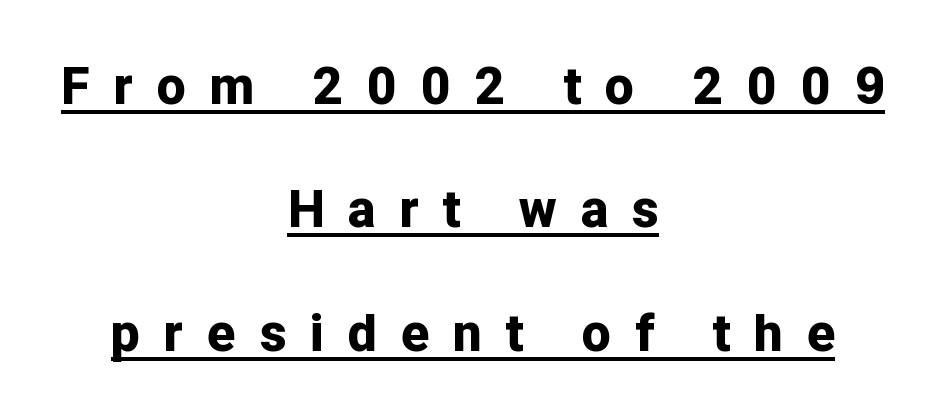
{"serif": "no", "italic": "no", "bold": "yes", "weight": "bold", "width": "normal", "stroke_contrast": "low", "x_height": "medium", "monospaced": "no", "underline": "yes", "align": "center", "line_spacing": "loose", "line_spacing_ratio": 2.42, "letter_spacing": "wide", "letter_spacing_em": 0.48, "glyph_px": 51}
